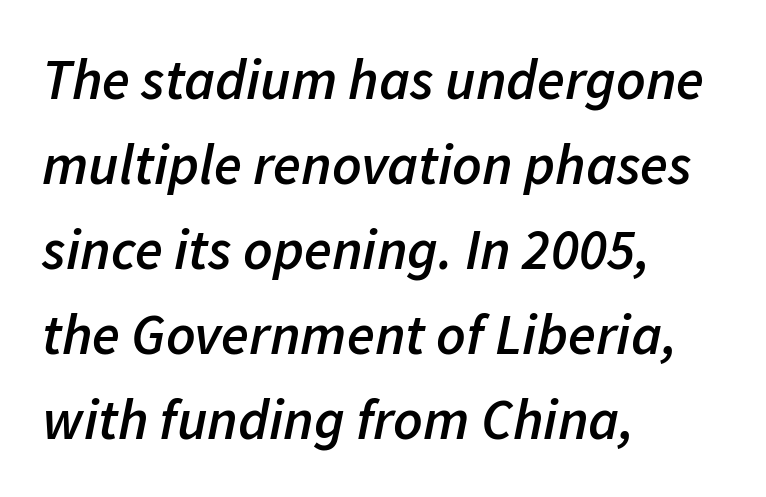
{"italic": "yes", "lean": "right", "slant_degrees": 11, "bold": "semi", "weight": "semibold", "width": "normal", "stroke_contrast": "low", "x_height": "medium", "monospaced": "no", "underline": "no", "align": "left", "line_spacing": "normal", "line_spacing_ratio": 1.49, "letter_spacing": "normal", "letter_spacing_em": 0.0, "glyph_px": 57}
